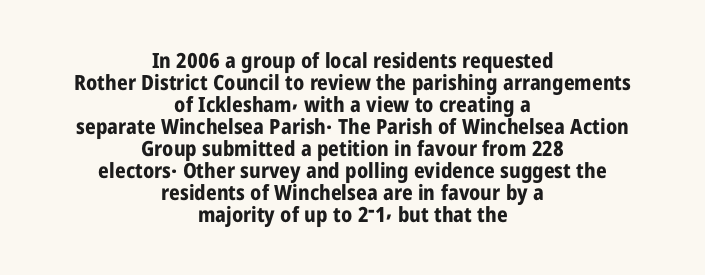
The image shows 21 px bold type, upright; set centered, tight line spacing (1.05x), normal letter spacing, not underlined.
